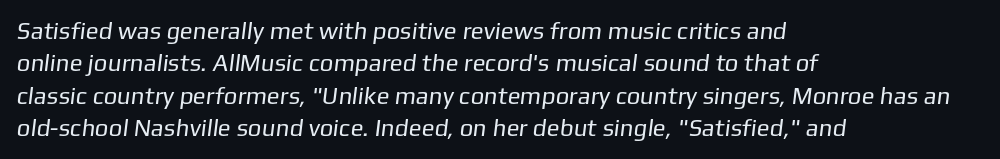
{"bold": "no", "underline": "no", "align": "left", "line_spacing": "normal", "line_spacing_ratio": 1.35, "letter_spacing": "normal", "letter_spacing_em": 0.0, "glyph_px": 24}
